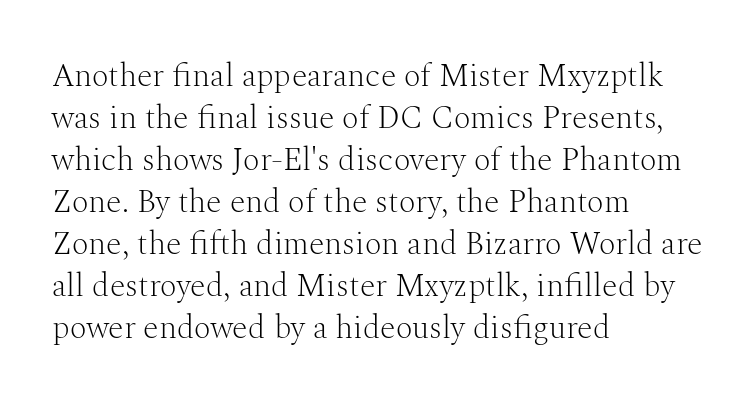
The image shows 32 px light serif type, upright; set left-aligned, normal line spacing (1.31x), normal letter spacing, not underlined; medium stroke contrast and a medium x-height.
